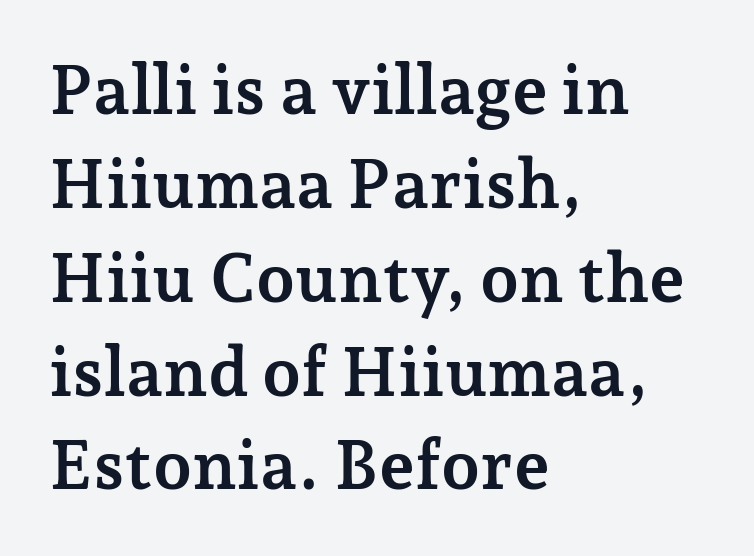
{"serif": "yes", "italic": "no", "bold": "yes", "weight": "semibold", "width": "normal", "stroke_contrast": "low", "x_height": "medium", "monospaced": "no", "underline": "no", "align": "left", "line_spacing": "normal", "line_spacing_ratio": 1.36, "letter_spacing": "normal", "letter_spacing_em": 0.0, "glyph_px": 69}
